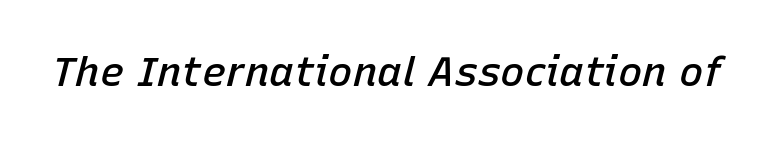
Q: Is the text bold? A: Semi-bold.
Q: Is the text italic (slanted)? A: Yes, it leans right by about 15 degrees.
Q: Is the text underlined? A: No.
Q: Is the spacing between letters normal or unusually wide? A: Normal.
Q: Width (condensed, normal, or wide)? A: Normal.
Q: Stroke contrast? A: Low.
Q: x-height? A: Medium.
Q: Monospaced? A: No.
